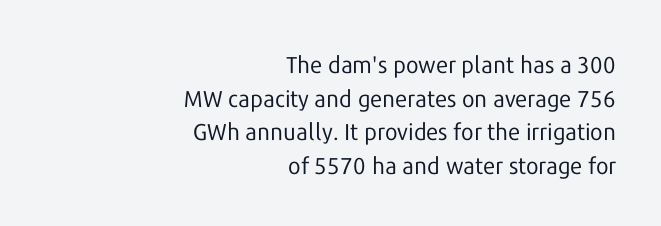
{"italic": "no", "bold": "no", "underline": "no", "align": "right", "line_spacing": "normal", "line_spacing_ratio": 1.46, "letter_spacing": "normal", "letter_spacing_em": 0.0, "glyph_px": 23}
